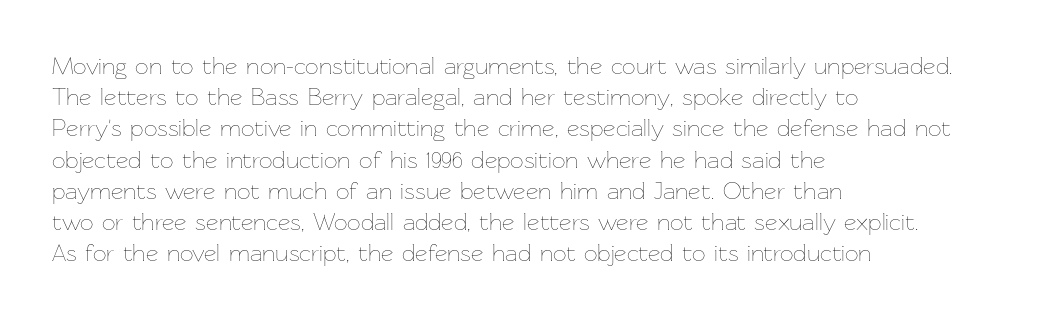
Q: Is the text bold? A: No.
Q: Is the text italic (slanted)? A: No, it is upright.
Q: Is the text underlined? A: No.
Q: How is the paragraph aligned? A: Left-aligned.
Q: Is the spacing between letters normal or unusually wide? A: Normal.
Q: Is the spacing between lines tight, normal or loose? A: Normal.
